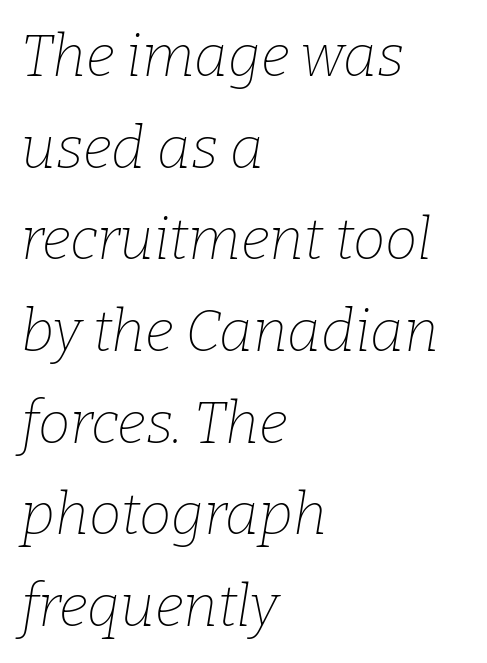
Q: Is the text bold? A: No.
Q: Is the text italic (slanted)? A: Yes, it leans right by about 9 degrees.
Q: Is the typeface a serif or a sans-serif typeface? A: Serif.
Q: Is the text underlined? A: No.
Q: How is the paragraph aligned? A: Left-aligned.
Q: Is the spacing between letters normal or unusually wide? A: Normal.
Q: Is the spacing between lines tight, normal or loose? A: Normal.
Q: Width (condensed, normal, or wide)? A: Normal.
Q: Stroke contrast? A: Low.
Q: x-height? A: Medium.
Q: Monospaced? A: No.
